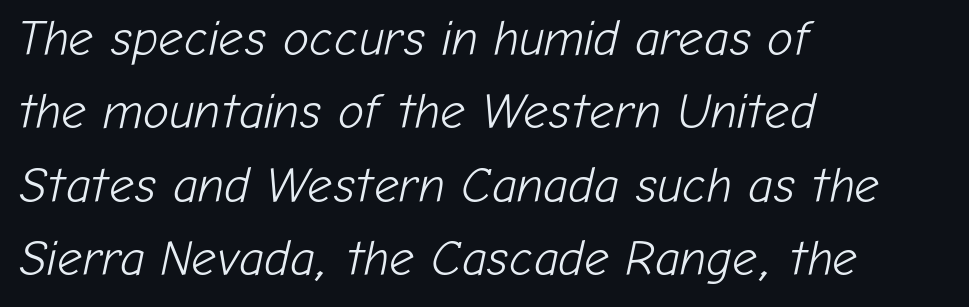
{"italic": "yes", "lean": "right", "slant_degrees": 12, "bold": "no", "weight": "light", "width": "normal", "stroke_contrast": "low", "x_height": "medium", "monospaced": "no", "underline": "no", "align": "left", "line_spacing": "normal", "line_spacing_ratio": 1.5, "letter_spacing": "normal", "letter_spacing_em": 0.0, "glyph_px": 49}
